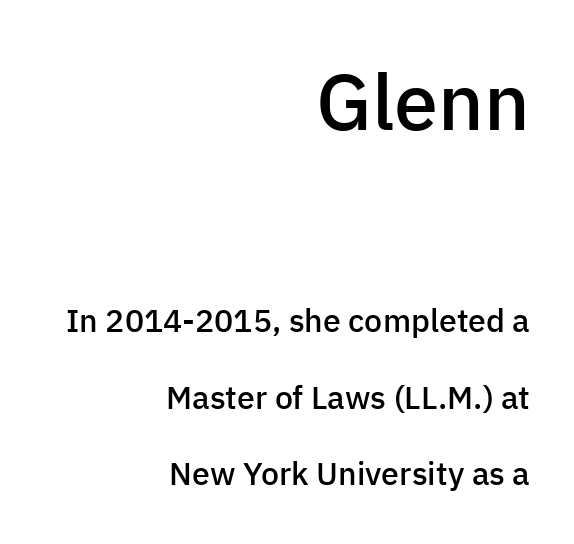
The leading is generous, giving the passage an open texture. Observe the ordinary spacing: letters are neighbours, not strangers. Only glyphs here, with clear space below each row. Ordinary non-slanted type is in use.
